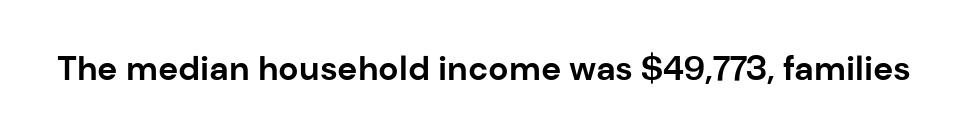
The image shows 34 px bold sans-serif type, upright; set normal letter spacing, not underlined; low stroke contrast and a medium x-height.
